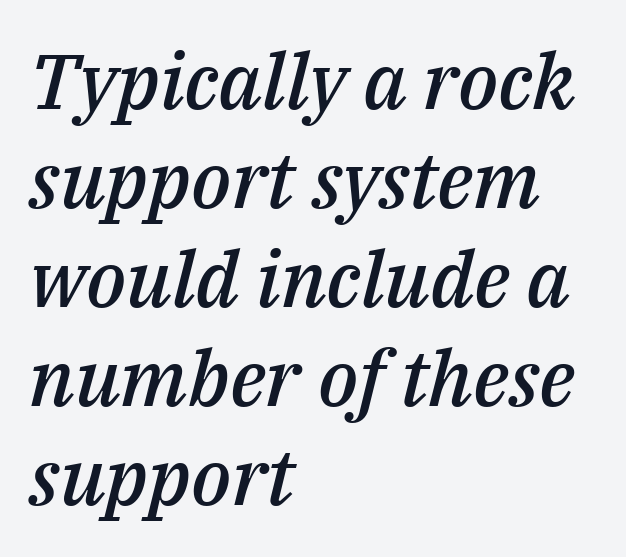
Q: Is the text bold? A: Semi-bold.
Q: Is the text italic (slanted)? A: Yes, it leans right by about 14 degrees.
Q: Is the text underlined? A: No.
Q: How is the paragraph aligned? A: Left-aligned.
Q: Is the spacing between letters normal or unusually wide? A: Normal.
Q: Is the spacing between lines tight, normal or loose? A: Normal.
Q: Width (condensed, normal, or wide)? A: Normal.
Q: Stroke contrast? A: Medium.
Q: x-height? A: Medium.
Q: Monospaced? A: No.
